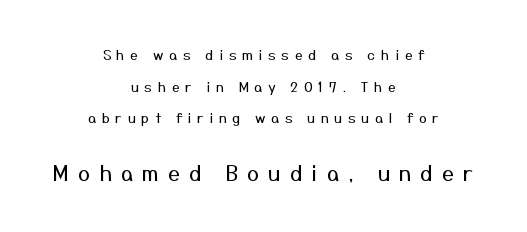
The emphasis by scale lands on block number two, below. Type without underlining. These lines were composed using upright roman letters. What stands out about the letter spacing? Its width — letters are far apart. Notice the wide empty band between every row — that's loose leading. Does the copy run flush right? No — it is centered line by line.
